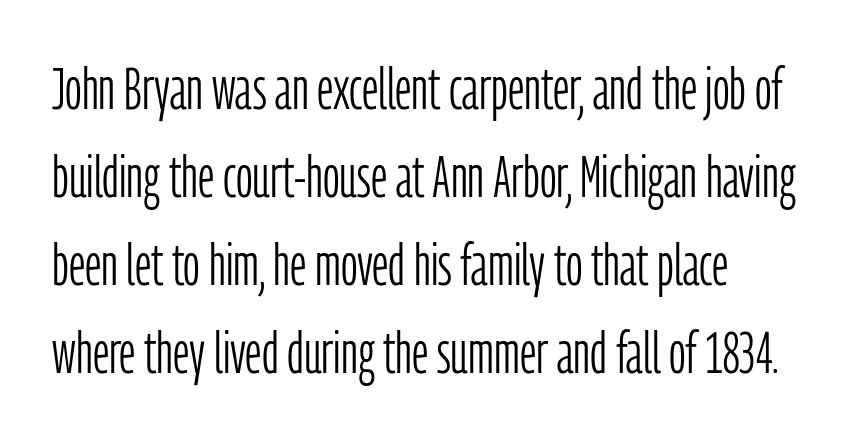
{"serif": "no", "italic": "no", "bold": "no", "weight": "light", "width": "condensed", "stroke_contrast": "low", "x_height": "medium", "monospaced": "no", "underline": "no", "align": "left", "line_spacing": "normal", "line_spacing_ratio": 1.52, "letter_spacing": "normal", "letter_spacing_em": 0.0, "glyph_px": 58}
